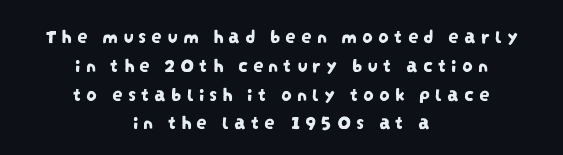
The lines sit at an ordinary, default distance from one another. Display-style spreading of the glyphs; the letterfit is very open. Where is the straight margin? There isn't one; the lines are centered. The glyphs are unaccompanied by any horizontal stroke below them.
